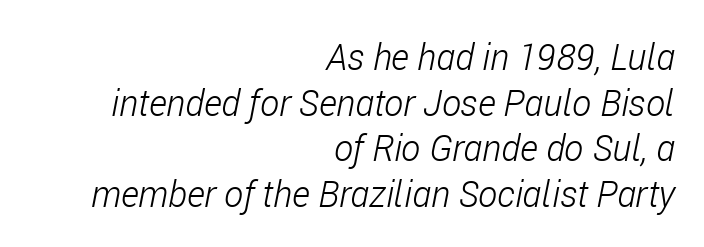
The image shows 36 px light, condensed type, italic (leaning right); set right-aligned, normal line spacing (1.27x), normal letter spacing, not underlined; low stroke contrast and a medium x-height.
